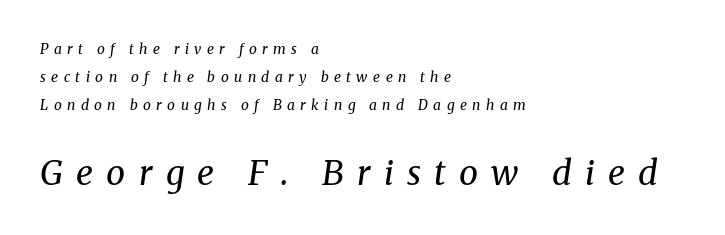
{"serif": "yes", "italic": "yes", "lean": "right", "slant_degrees": 8, "bold": "no", "weight": "regular", "width": "normal", "stroke_contrast": "medium", "x_height": "medium", "monospaced": "no", "underline": "no", "align": "left", "line_spacing": "loose", "line_spacing_ratio": 1.99, "letter_spacing": "wide", "letter_spacing_em": 0.39, "larger_block": "second", "size_ratio": 2.43, "glyph_px": 34}
